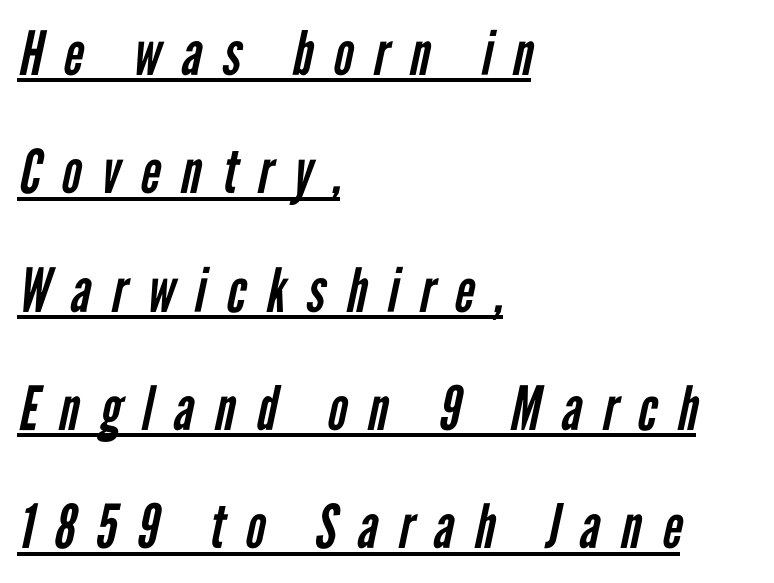
{"serif": "no", "bold": "no", "weight": "regular", "width": "condensed", "stroke_contrast": "low", "x_height": "medium", "monospaced": "no", "underline": "yes", "align": "left", "line_spacing": "loose", "line_spacing_ratio": 1.94, "letter_spacing": "wide", "letter_spacing_em": 0.34, "glyph_px": 61}
